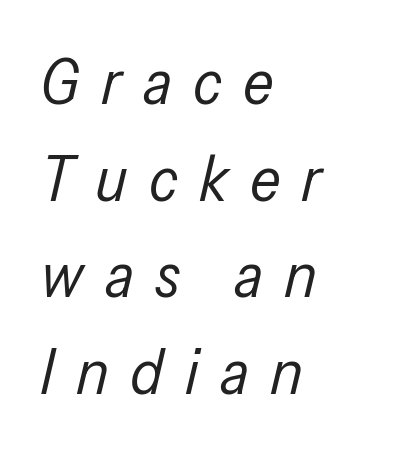
The block of text has a typical density, with ordinary space between rows. No chunkiness to these letters — they're not bold. The rag falls on the right side of this text block. Spacing between characters has been opened up far beyond the box default.
